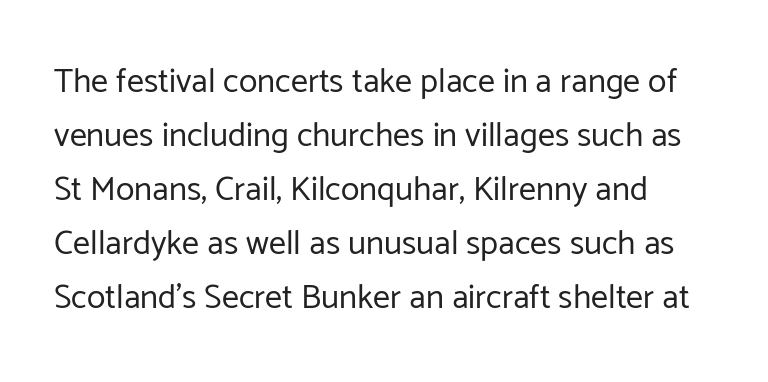
The baseline area is clear. Short and long lines alike share a common starting point at left. Italic? Not at all — the glyphs are vertical. Students, note that the glyphs here touch the page at normal intervals. The passage shown is typed in a proportional face where columns would drift. The characters are drawn with everyday or finer stroke widths.
